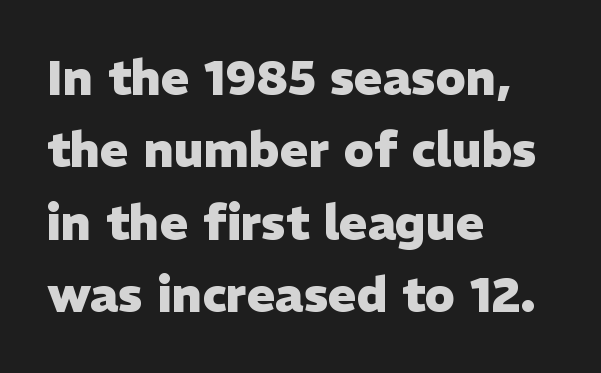
The image shows 48 px heavy sans-serif type, upright; set left-aligned, normal line spacing (1.51x), normal letter spacing, not underlined; low stroke contrast and a medium x-height.
